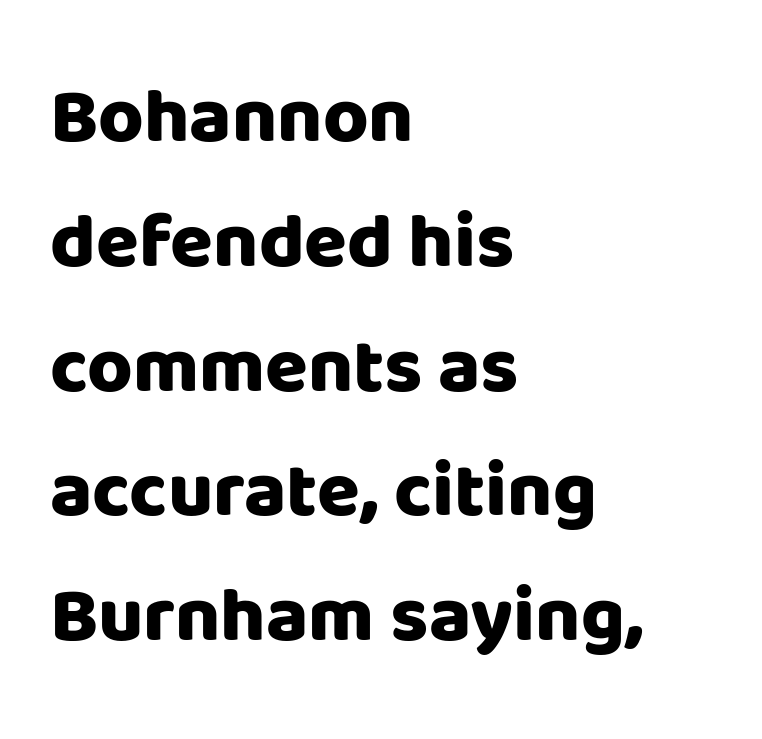
The image shows 78 px heavy sans-serif type, upright; set left-aligned, normal line spacing (1.6x), normal letter spacing, not underlined; low stroke contrast and a large x-height.
